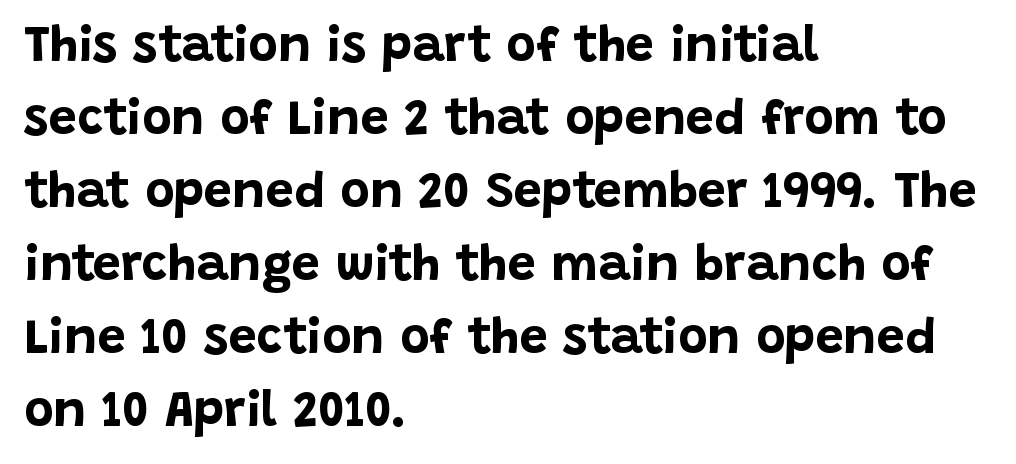
Q: Is the text bold? A: Yes.
Q: Is the text italic (slanted)? A: No, it is upright.
Q: Is the typeface a serif or a sans-serif typeface? A: Sans-serif.
Q: Is the text underlined? A: No.
Q: How is the paragraph aligned? A: Left-aligned.
Q: Is the spacing between letters normal or unusually wide? A: Normal.
Q: Is the spacing between lines tight, normal or loose? A: Normal.
Q: Width (condensed, normal, or wide)? A: Normal.
Q: Stroke contrast? A: Low.
Q: x-height? A: Large.
Q: Monospaced? A: No.
